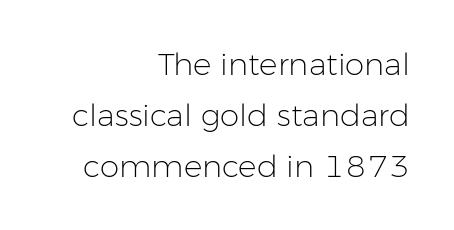
Q: Is the text bold? A: No.
Q: Is the text italic (slanted)? A: No, it is upright.
Q: Is the typeface a serif or a sans-serif typeface? A: Sans-serif.
Q: Is the text underlined? A: No.
Q: How is the paragraph aligned? A: Right-aligned.
Q: Is the spacing between letters normal or unusually wide? A: Normal.
Q: Is the spacing between lines tight, normal or loose? A: Normal.
Q: Width (condensed, normal, or wide)? A: Normal.
Q: Stroke contrast? A: Low.
Q: x-height? A: Medium.
Q: Monospaced? A: No.
